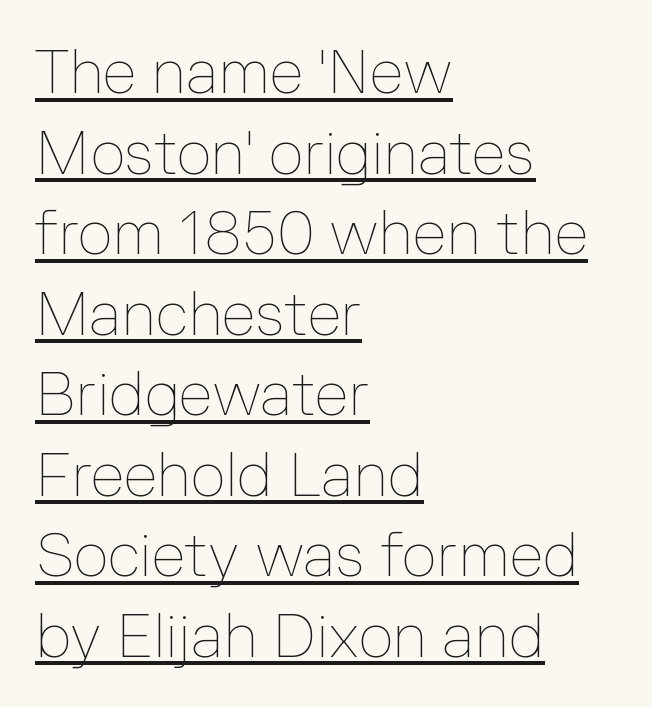
{"italic": "no", "bold": "no", "weight": "thin", "width": "normal", "stroke_contrast": "low", "x_height": "medium", "monospaced": "no", "underline": "yes", "align": "left", "line_spacing": "normal", "line_spacing_ratio": 1.32, "letter_spacing": "normal", "letter_spacing_em": 0.0, "glyph_px": 61}
